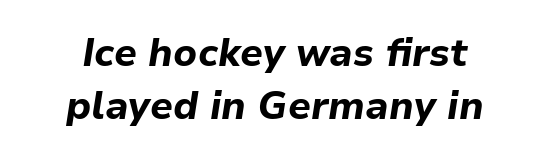
{"italic": "yes", "lean": "right", "slant_degrees": 9, "bold": "yes", "weight": "bold", "width": "normal", "stroke_contrast": "low", "x_height": "medium", "monospaced": "no", "underline": "no", "align": "center", "line_spacing": "normal", "line_spacing_ratio": 1.36, "letter_spacing": "normal", "letter_spacing_em": 0.0, "glyph_px": 39}
